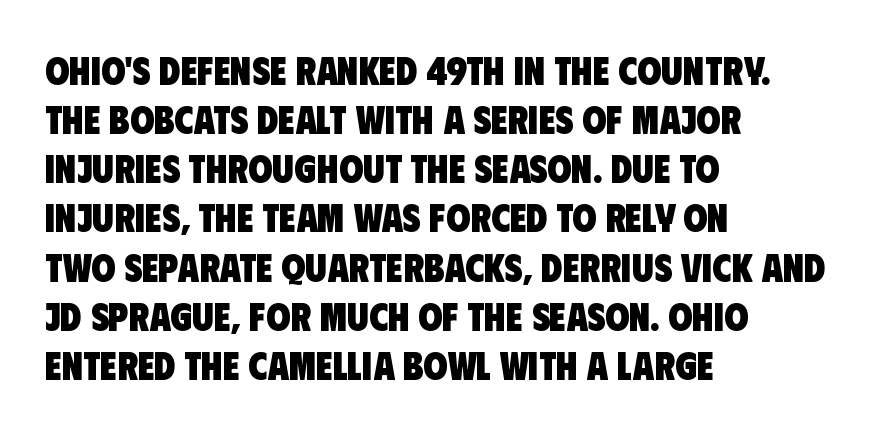
Honestly, the letter spacing is just normal — you wouldn't notice it. Emphasis by weight is at full strength: bold. Here the designer chose a conventional face with non-uniform glyph widths. Line beginnings align vertically; line endings do not. Clear beneath every line of the passage. Type style note: lacks serifs.
